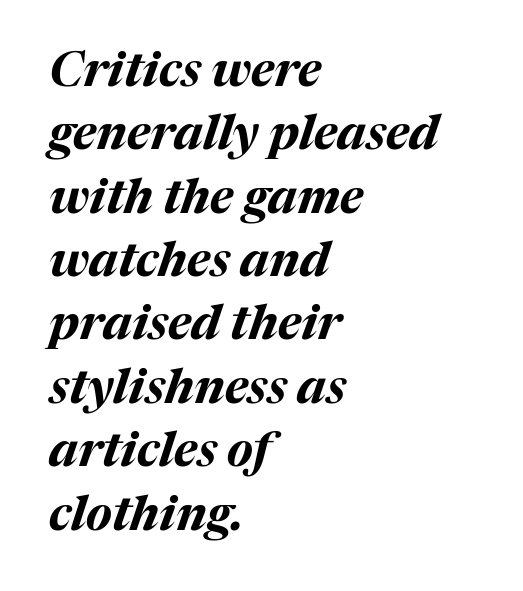
Stroke thickness is high; the sample reads as a true bold. Quick note: underline off. The text block is weighted toward the left margin, trailing off unevenly rightward. This is oblique type, the kind used for emphasis or titles. The letterforms sit shoulder to shoulder at normal distance. The rendering uses a moderate line-height, typical for paragraphs.
